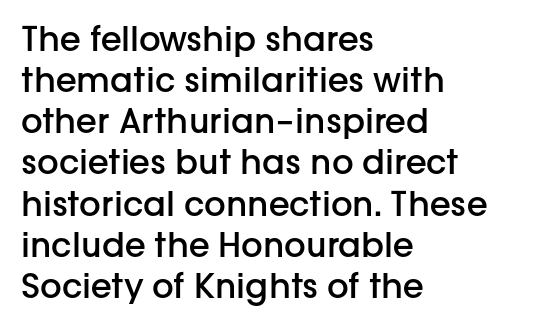
{"serif": "no", "italic": "no", "bold": "semi", "weight": "semibold", "width": "normal", "stroke_contrast": "low", "x_height": "medium", "monospaced": "no", "underline": "no", "align": "left", "line_spacing_ratio": 1.21, "letter_spacing": "normal", "letter_spacing_em": 0.0, "glyph_px": 34}
